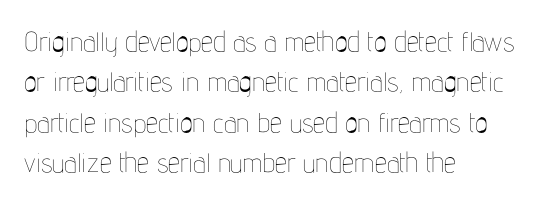
Q: Is the text bold? A: No.
Q: Is the text italic (slanted)? A: No, it is upright.
Q: Is the text underlined? A: No.
Q: How is the paragraph aligned? A: Left-aligned.
Q: Is the spacing between letters normal or unusually wide? A: Normal.
Q: Is the spacing between lines tight, normal or loose? A: Normal.
